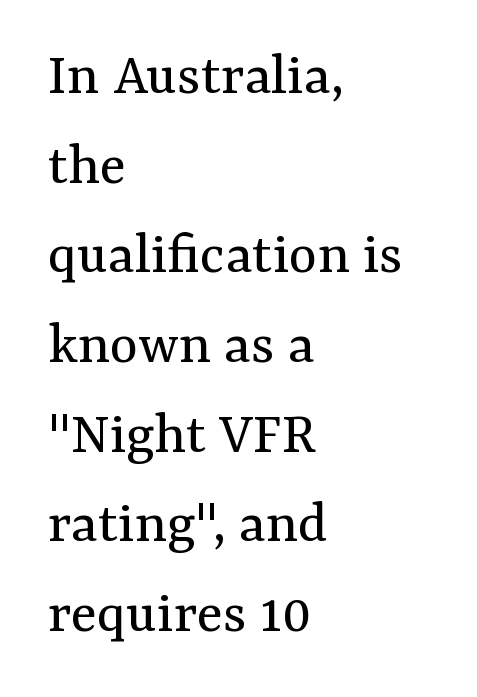
Q: Is the text bold? A: No.
Q: Is the text italic (slanted)? A: No, it is upright.
Q: Is the typeface a serif or a sans-serif typeface? A: Serif.
Q: Is the text underlined? A: No.
Q: How is the paragraph aligned? A: Left-aligned.
Q: Is the spacing between letters normal or unusually wide? A: Normal.
Q: Is the spacing between lines tight, normal or loose? A: Normal.
Q: Width (condensed, normal, or wide)? A: Normal.
Q: Stroke contrast? A: Medium.
Q: x-height? A: Medium.
Q: Monospaced? A: No.
